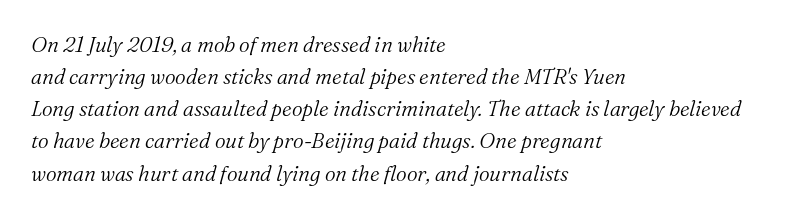
Think standard paragraph weight, or any step lighter than that. The lettering tilts uniformly, giving the passage an italic look. Spacing between characters is what you'd get straight out of the box. The foot of each line stays bare and open. Line beginnings align vertically; line endings do not.
